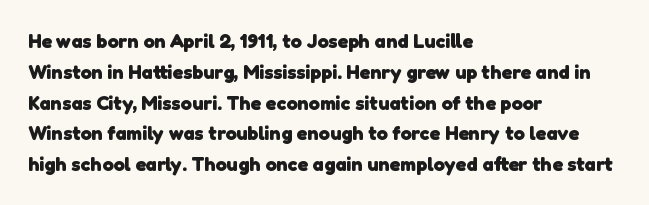
The image shows 20 px bold type; set left-aligned, normal line spacing (1.54x), normal letter spacing, not underlined.
